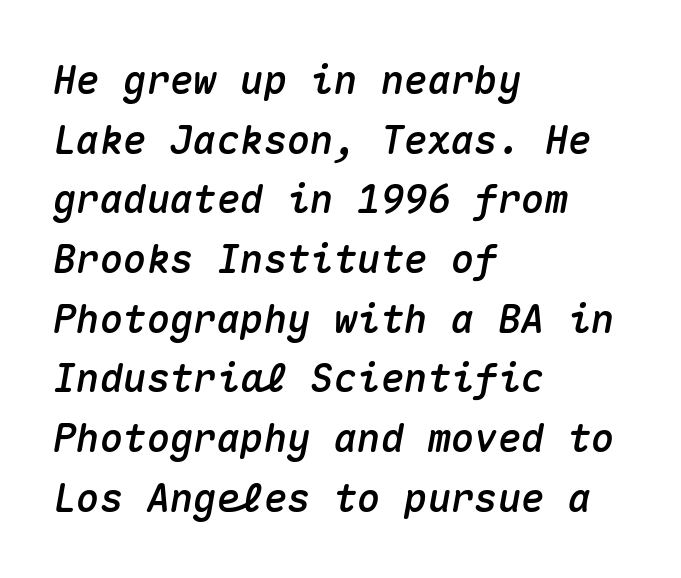
Q: Is the text italic (slanted)? A: Yes, it leans right by about 10 degrees.
Q: Is the text underlined? A: No.
Q: How is the paragraph aligned? A: Left-aligned.
Q: Is the spacing between letters normal or unusually wide? A: Normal.
Q: Is the spacing between lines tight, normal or loose? A: Normal.
Q: Width (condensed, normal, or wide)? A: Normal.
Q: Stroke contrast? A: Medium.
Q: x-height? A: Medium.
Q: Monospaced? A: Yes.
